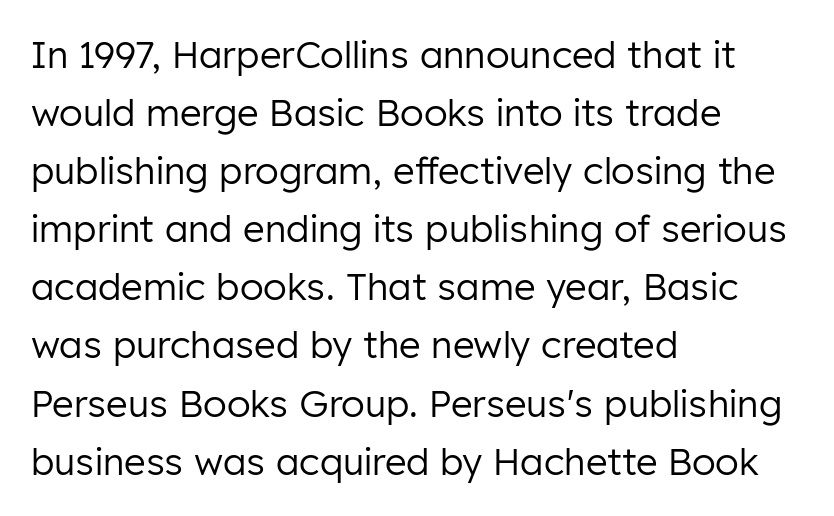
Default kerning and tracking; the words read as compact shapes. The passage shown is not bold in any degree. Is this a fixed-width face? No — the glyphs have proportional, varying widths. The baseline area is clear. A roman cut, with each character standing at attention. The space between consecutive lines is moderate.
